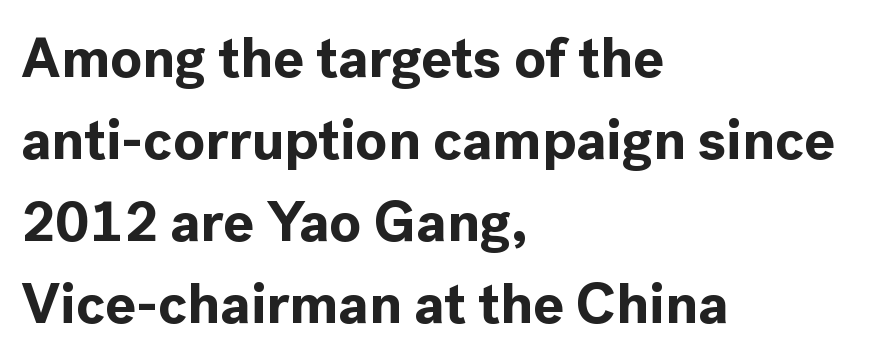
In terms of leading, this rendering sits right in the middle. A typesetter would call this zero additional tracking. Letterform terminals end flat and unadorned throughout the passage. The passage shown is typed in a proportional face where columns would drift. Upright lettering throughout.
